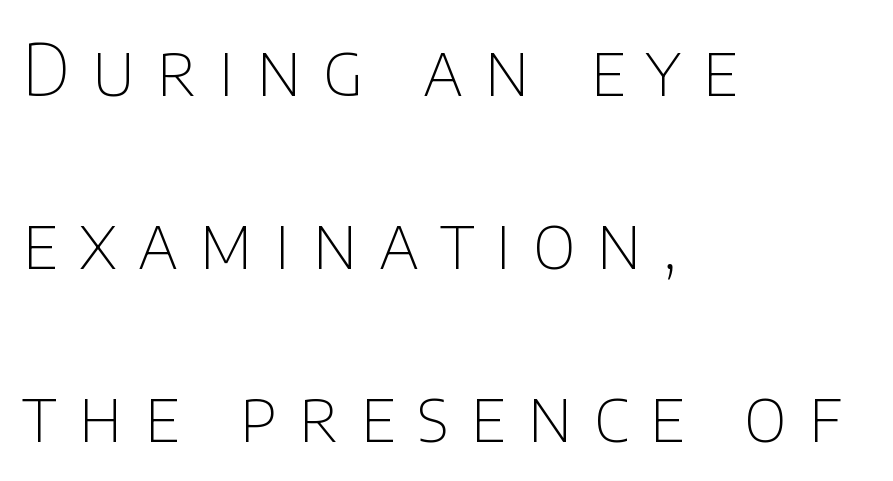
The leading is generous, giving the passage an open texture. Type without underlining. The letters stand straight up with perfectly vertical stems. The passage shown has open, widely tracked lettering throughout. Do the characters align in a grid? No, the font is proportional. These lines are composed in type without serifs.
